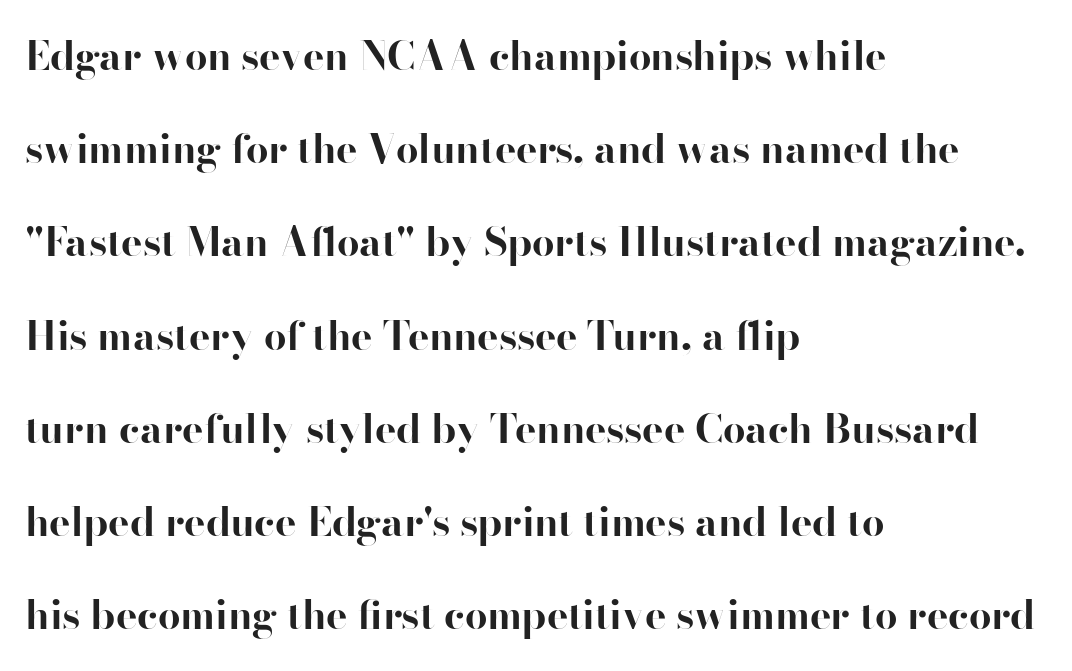
{"serif": "no", "italic": "no", "bold": "yes", "weight": "bold", "width": "normal", "stroke_contrast": "high", "x_height": "small", "monospaced": "no", "underline": "no", "align": "left", "line_spacing": "loose", "line_spacing_ratio": 2.33, "letter_spacing": "normal", "letter_spacing_em": 0.0, "glyph_px": 40}
